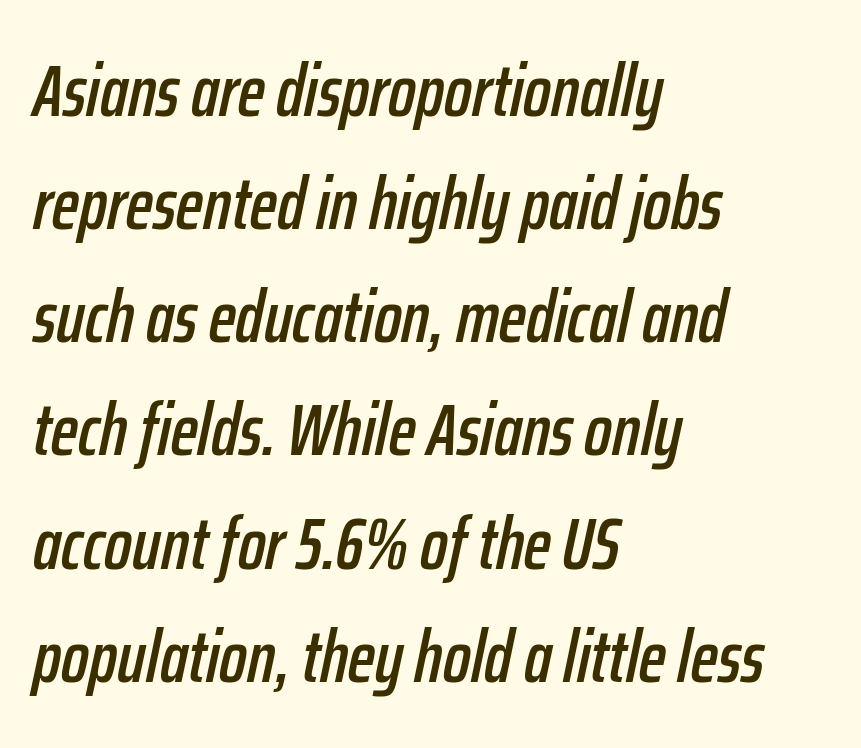
The image shows 73 px condensed type, italic (leaning right); set left-aligned, normal line spacing (1.55x), normal letter spacing, not underlined; low stroke contrast and a medium x-height.
